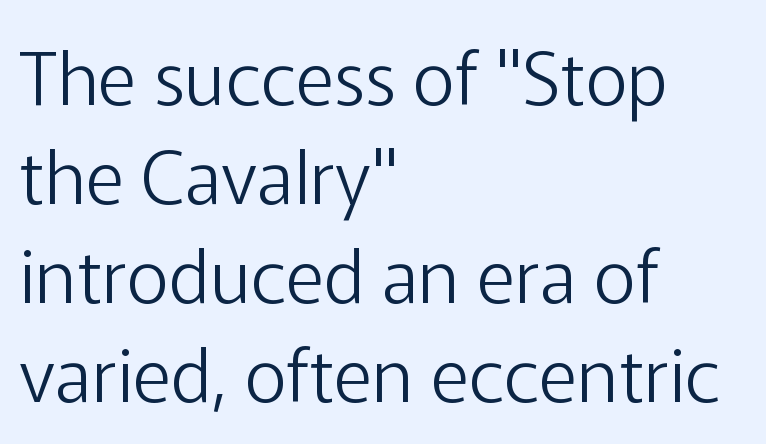
{"serif": "no", "italic": "no", "bold": "no", "weight": "light", "width": "normal", "stroke_contrast": "low", "x_height": "medium", "monospaced": "no", "underline": "no", "align": "left", "line_spacing": "normal", "line_spacing_ratio": 1.34, "letter_spacing": "normal", "letter_spacing_em": 0.0, "glyph_px": 74}
